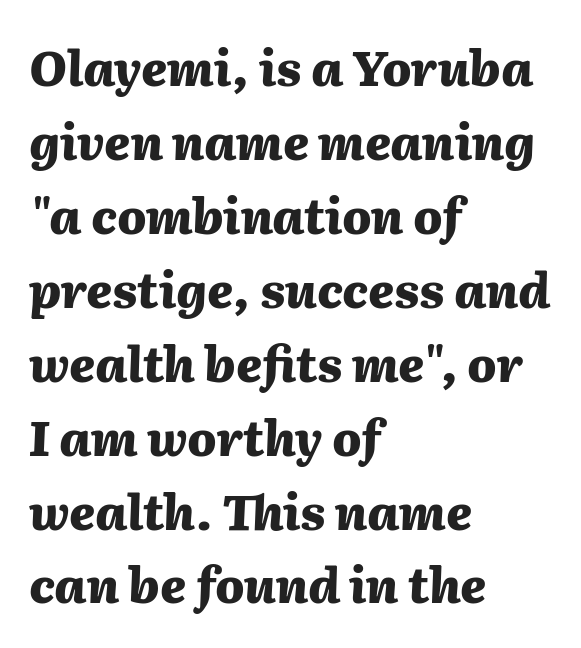
The image shows 48 px heavy type, italic (leaning right); set left-aligned, normal line spacing (1.54x), normal letter spacing, not underlined; medium stroke contrast and a medium x-height.
